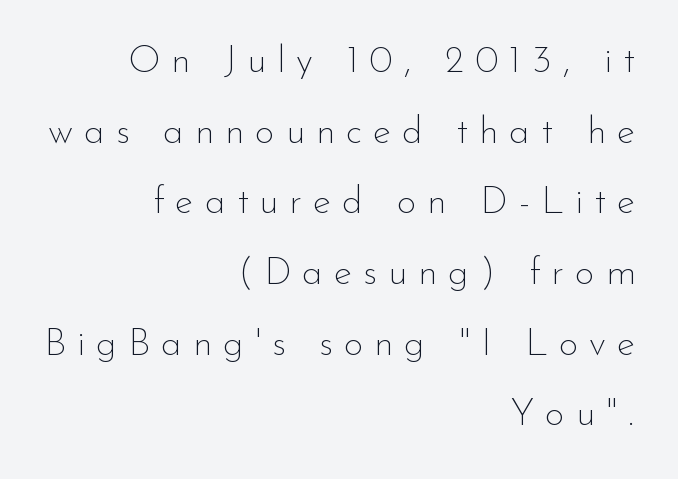
Alignment: flush right. This sample uses an upright cut, with every glyph sitting square on the baseline. The letterforms sit at book weight or below. These lines are rendered in a variable-pitch font. The space beneath each line is pristine and unruled.
